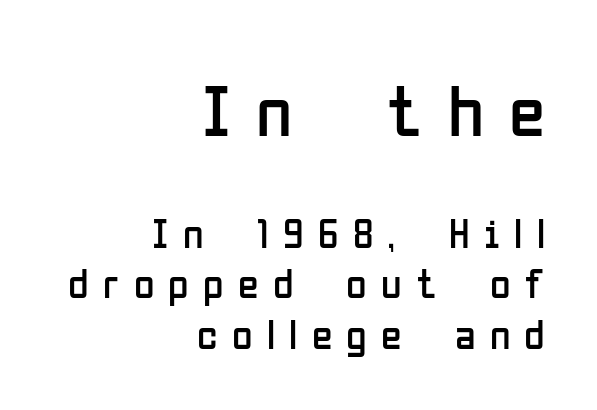
Q: Is the text bold? A: No.
Q: Is the text italic (slanted)? A: No, it is upright.
Q: Is the typeface a serif or a sans-serif typeface? A: Sans-serif.
Q: Is the text underlined? A: No.
Q: How is the paragraph aligned? A: Right-aligned.
Q: Is the spacing between letters normal or unusually wide? A: Unusually wide.
Q: Which block of text is set in a larger size, the first (top) or the second (bottom)? A: The first (top) one.
Q: Width (condensed, normal, or wide)? A: Condensed.
Q: Stroke contrast? A: Low.
Q: x-height? A: Medium.
Q: Monospaced? A: No.
